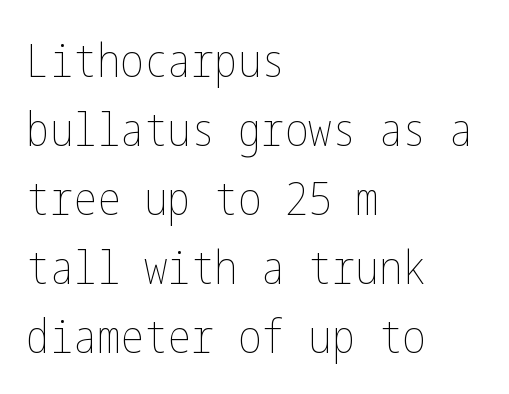
The image shows 47 px thin, condensed type, upright; set left-aligned, normal line spacing (1.47x), normal letter spacing, not underlined; low stroke contrast and a medium x-height.
